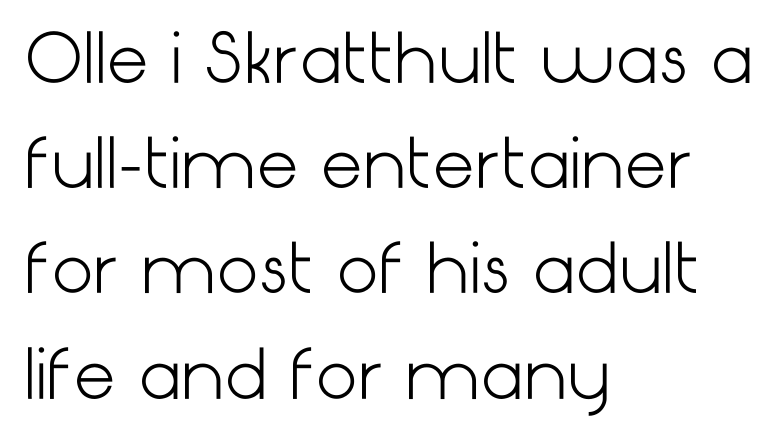
The image shows 67 px light sans-serif type, upright; set left-aligned, normal line spacing (1.57x), normal letter spacing, not underlined; low stroke contrast and a medium x-height.
